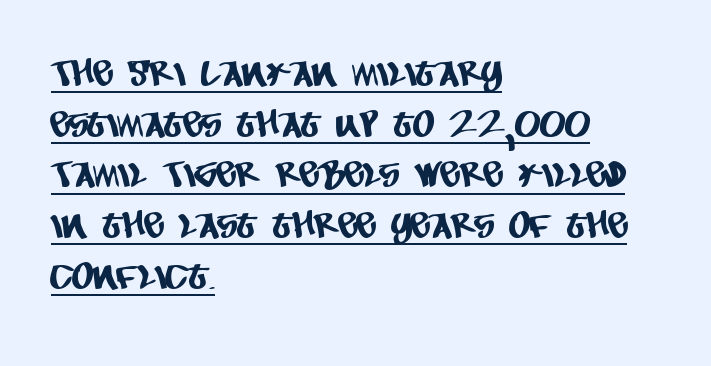
Q: Is the typeface a serif or a sans-serif typeface? A: Sans-serif.
Q: Is the text underlined? A: Yes.
Q: How is the paragraph aligned? A: Left-aligned.
Q: Is the spacing between letters normal or unusually wide? A: Normal.
Q: Is the spacing between lines tight, normal or loose? A: Normal.
Q: Width (condensed, normal, or wide)? A: Condensed.
Q: Stroke contrast? A: Low.
Q: x-height? A: Large.
Q: Monospaced? A: No.
